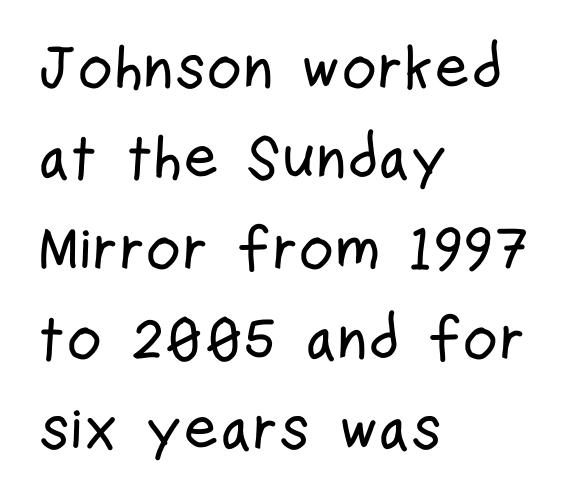
{"serif": "no", "italic": "no", "width": "condensed", "stroke_contrast": "low", "x_height": "medium", "monospaced": "no", "underline": "no", "align": "left", "line_spacing": "normal", "line_spacing_ratio": 1.48, "letter_spacing": "normal", "letter_spacing_em": 0.0, "glyph_px": 61}
